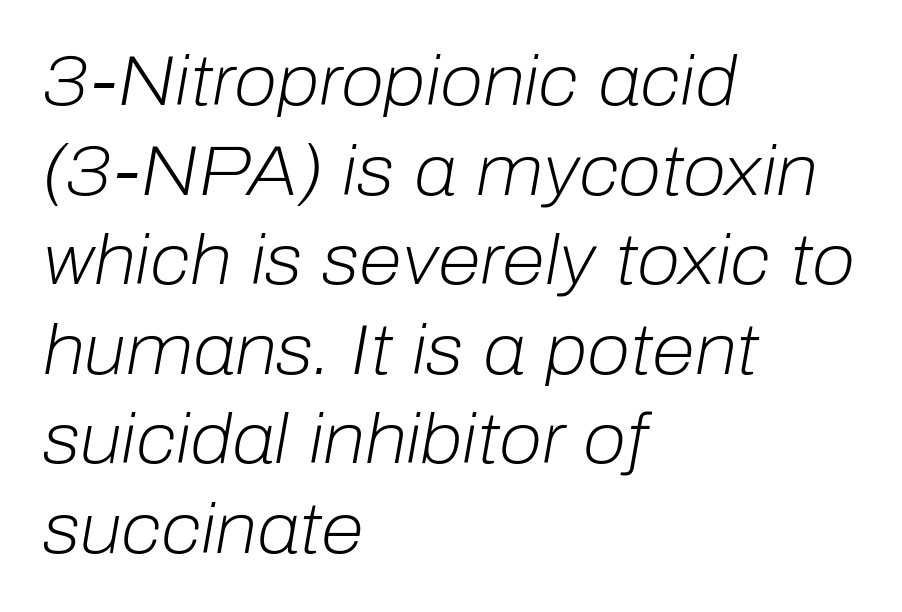
Has an underline been added? It has not. Each letter keeps its own natural width here, so spacing adapts to shape. Normally led — the rows are evenly, conventionally spaced. Here the glyphs are tracked normally, forming tight word shapes.
